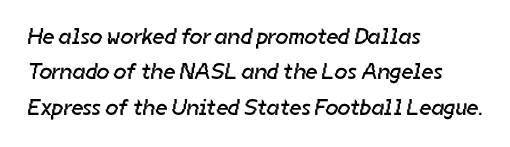
{"bold": "no", "underline": "no", "align": "left", "line_spacing": "normal", "line_spacing_ratio": 1.54, "letter_spacing": "normal", "letter_spacing_em": 0.0, "glyph_px": 23}
